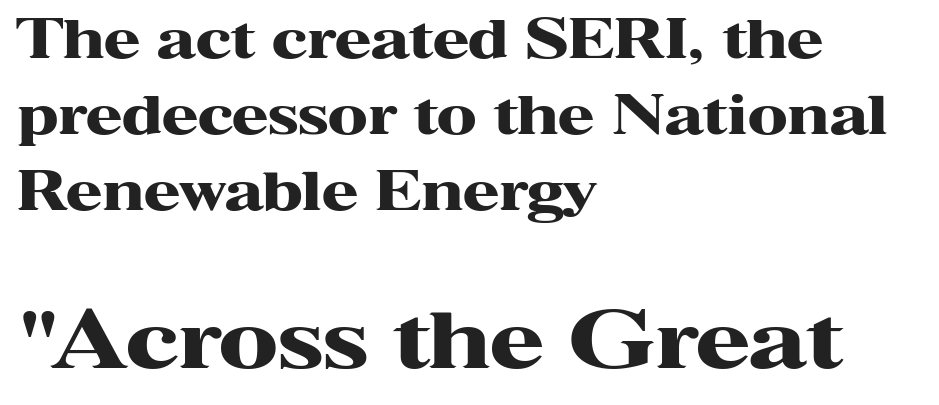
Q: Is the text bold? A: Yes.
Q: Is the text italic (slanted)? A: No, it is upright.
Q: Is the typeface a serif or a sans-serif typeface? A: Serif.
Q: Is the text underlined? A: No.
Q: How is the paragraph aligned? A: Left-aligned.
Q: Is the spacing between letters normal or unusually wide? A: Normal.
Q: Is the spacing between lines tight, normal or loose? A: Normal.
Q: Which block of text is set in a larger size, the first (top) or the second (bottom)? A: The second (bottom) one.
Q: Width (condensed, normal, or wide)? A: Wide.
Q: Stroke contrast? A: High.
Q: x-height? A: Medium.
Q: Monospaced? A: No.
